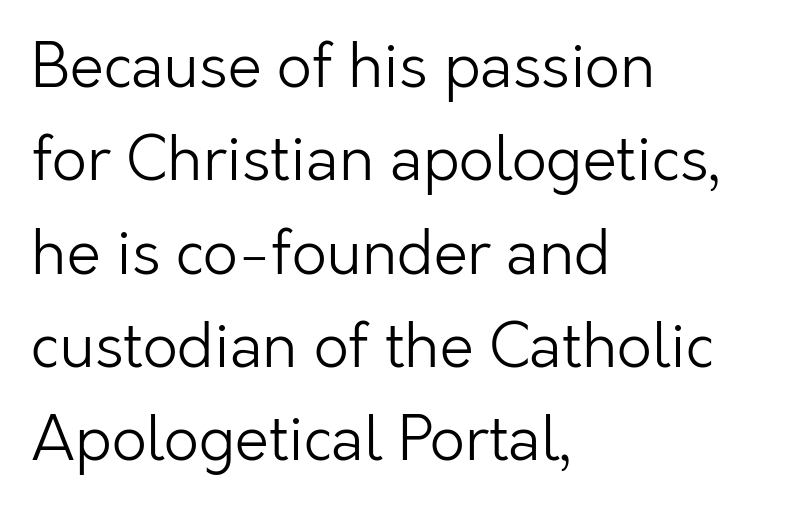
Q: Is the text bold? A: No.
Q: Is the text italic (slanted)? A: No, it is upright.
Q: Is the typeface a serif or a sans-serif typeface? A: Sans-serif.
Q: Is the text underlined? A: No.
Q: How is the paragraph aligned? A: Left-aligned.
Q: Is the spacing between letters normal or unusually wide? A: Normal.
Q: Is the spacing between lines tight, normal or loose? A: Normal.
Q: Width (condensed, normal, or wide)? A: Normal.
Q: Stroke contrast? A: Low.
Q: x-height? A: Medium.
Q: Monospaced? A: No.
